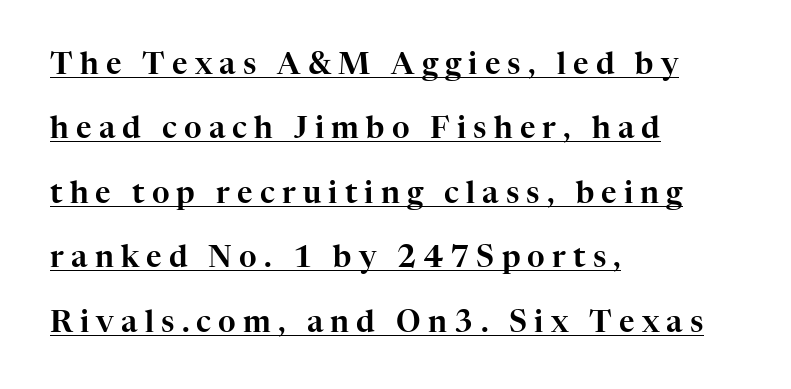
{"serif": "yes", "italic": "no", "width": "normal", "stroke_contrast": "high", "x_height": "medium", "monospaced": "no", "underline": "yes", "align": "left", "line_spacing": "loose", "line_spacing_ratio": 2.15, "letter_spacing": "wide", "letter_spacing_em": 0.24, "glyph_px": 30}
